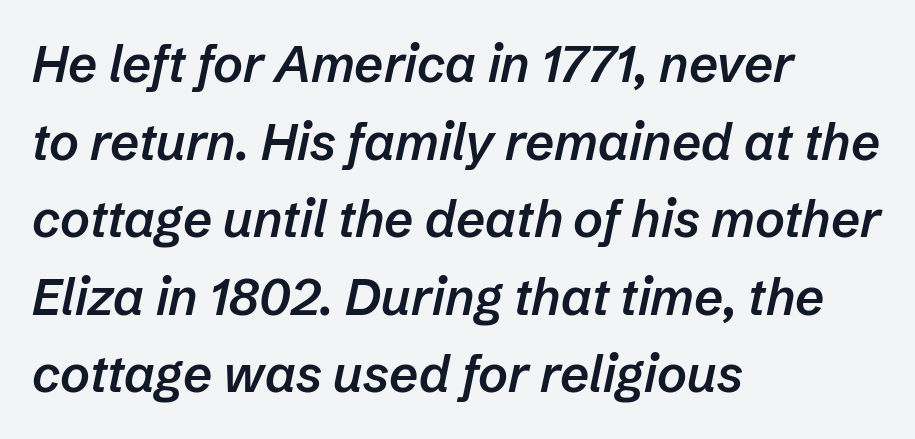
Q: Is the text bold? A: Semi-bold.
Q: Is the text italic (slanted)? A: Yes, it leans right by about 12 degrees.
Q: Is the text underlined? A: No.
Q: How is the paragraph aligned? A: Left-aligned.
Q: Is the spacing between letters normal or unusually wide? A: Normal.
Q: Is the spacing between lines tight, normal or loose? A: Normal.
Q: Width (condensed, normal, or wide)? A: Normal.
Q: Stroke contrast? A: Low.
Q: x-height? A: Medium.
Q: Monospaced? A: No.
